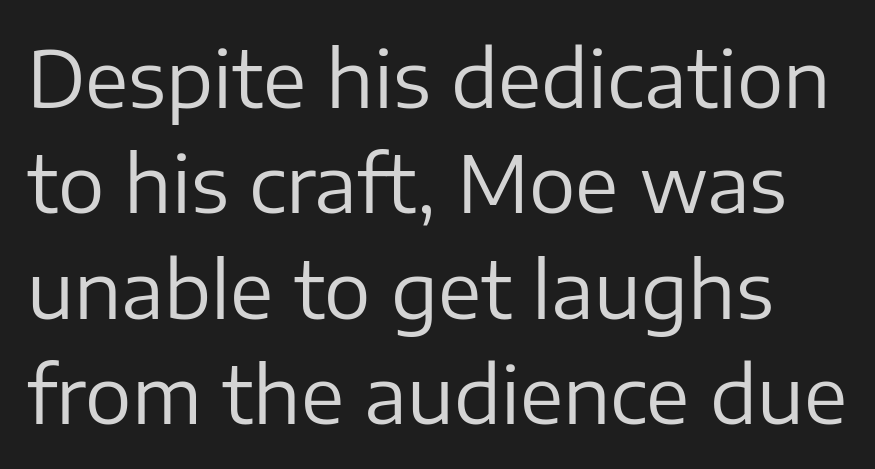
Q: Is the text bold? A: No.
Q: Is the text italic (slanted)? A: No, it is upright.
Q: Is the typeface a serif or a sans-serif typeface? A: Sans-serif.
Q: Is the text underlined? A: No.
Q: Is the spacing between letters normal or unusually wide? A: Normal.
Q: Is the spacing between lines tight, normal or loose? A: Normal.
Q: Width (condensed, normal, or wide)? A: Normal.
Q: Stroke contrast? A: Low.
Q: x-height? A: Medium.
Q: Monospaced? A: No.
